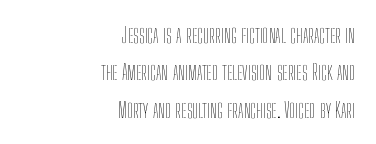
The image shows 22 px text type, upright; set right-aligned, normal line spacing (1.7x), normal letter spacing, not underlined.
